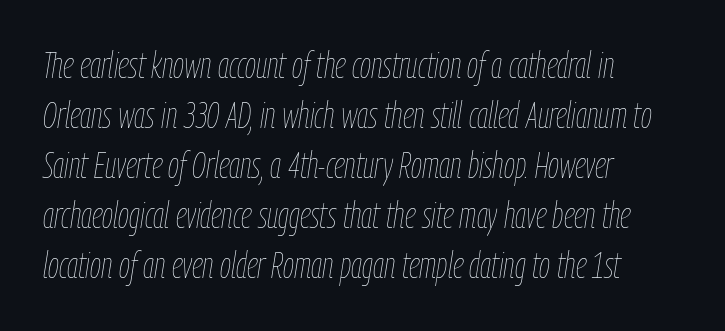
Q: Is the text bold? A: No.
Q: Is the text italic (slanted)? A: Yes, it leans right by about 9 degrees.
Q: Is the text underlined? A: No.
Q: How is the paragraph aligned? A: Left-aligned.
Q: Is the spacing between letters normal or unusually wide? A: Normal.
Q: Is the spacing between lines tight, normal or loose? A: Normal.
Q: Width (condensed, normal, or wide)? A: Condensed.
Q: Stroke contrast? A: Low.
Q: x-height? A: Medium.
Q: Monospaced? A: No.
